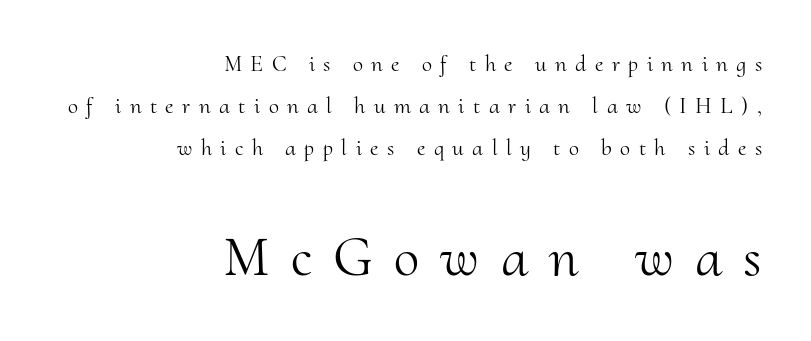
Is this a fixed-width face? No — the glyphs have proportional, varying widths. Just letters on the line, the space beneath them empty. The letters in the lower block stand taller than those in the block above. Stem width sits at or under what a default text font uses. Look at the bottom of the vertical strokes: they flare into serifs here.
